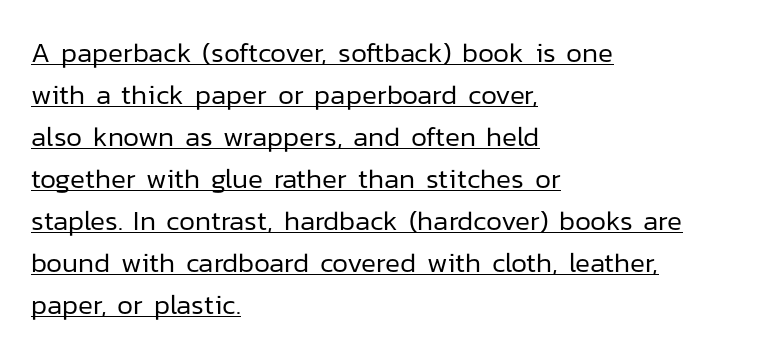
{"serif": "no", "italic": "no", "bold": "no", "weight": "regular", "width": "normal", "stroke_contrast": "low", "x_height": "medium", "monospaced": "no", "underline": "yes", "align": "left", "line_spacing": "normal", "line_spacing_ratio": 1.5, "letter_spacing": "normal", "letter_spacing_em": 0.0, "glyph_px": 28}
